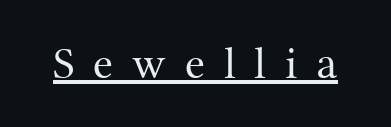
The image shows 45 px regular-weight serif type, upright; set unusually wide letter spacing (+0.42 em), underlined; medium stroke contrast and a medium x-height.
